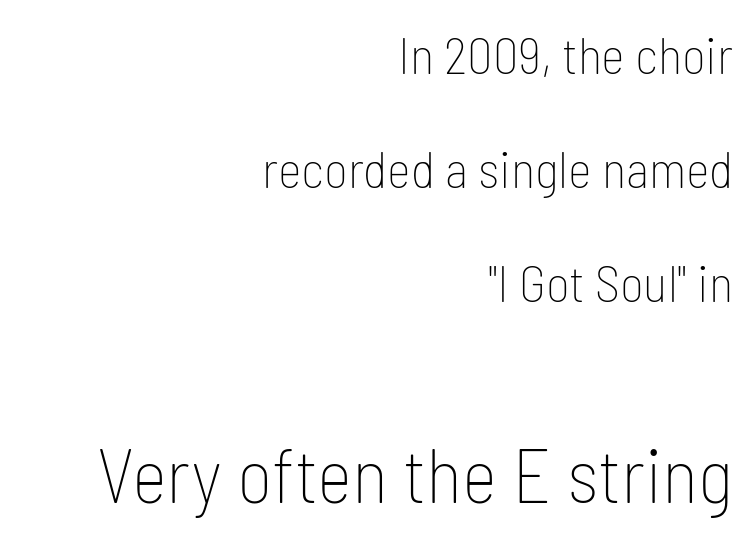
The image shows 76 px thin, condensed sans-serif type, upright; set right-aligned, loose line spacing (2.24x), normal letter spacing, not underlined; the second (bottom) block is 1.49x larger; low stroke contrast and a medium x-height.
